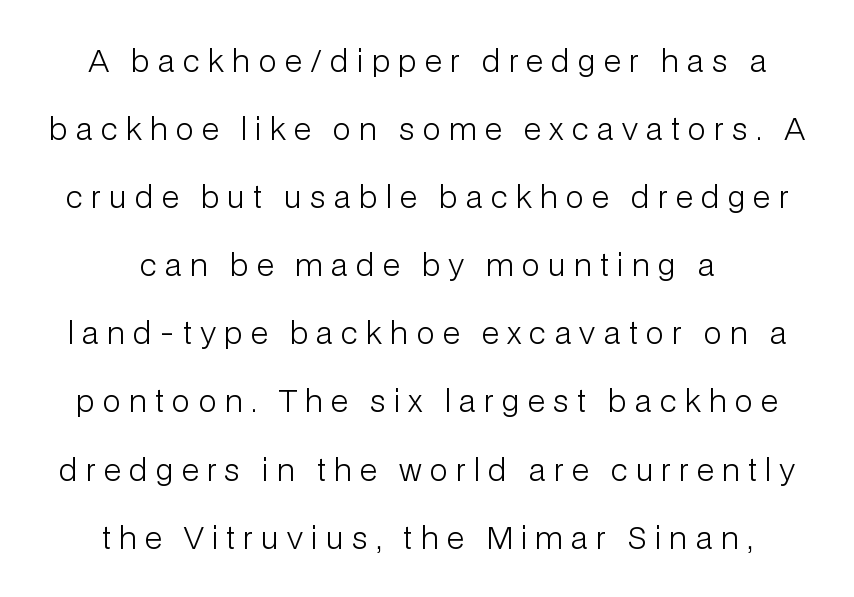
Q: Is the text bold? A: No.
Q: Is the text italic (slanted)? A: No, it is upright.
Q: Is the typeface a serif or a sans-serif typeface? A: Sans-serif.
Q: Is the text underlined? A: No.
Q: How is the paragraph aligned? A: Centered.
Q: Is the spacing between letters normal or unusually wide? A: Unusually wide.
Q: Is the spacing between lines tight, normal or loose? A: Loose.
Q: Width (condensed, normal, or wide)? A: Normal.
Q: Stroke contrast? A: Low.
Q: x-height? A: Medium.
Q: Monospaced? A: No.
